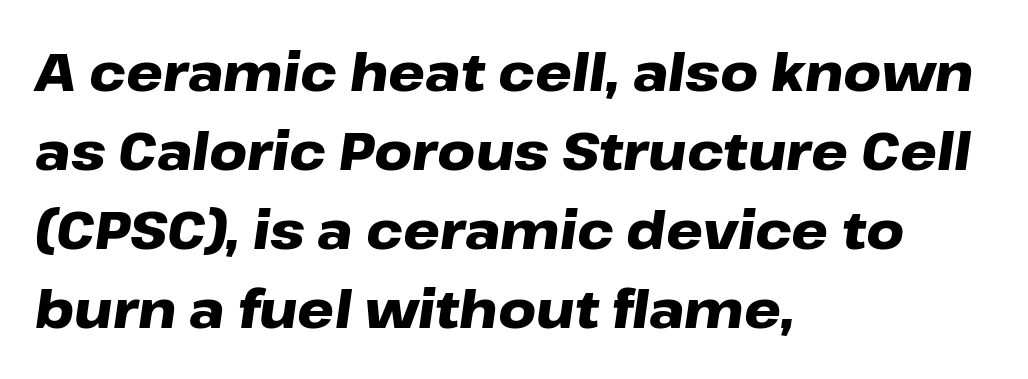
{"italic": "yes", "lean": "right", "slant_degrees": 8, "bold": "yes", "weight": "heavy", "width": "wide", "stroke_contrast": "low", "x_height": "medium", "monospaced": "no", "underline": "no", "align": "left", "line_spacing": "normal", "line_spacing_ratio": 1.52, "letter_spacing": "normal", "letter_spacing_em": 0.0, "glyph_px": 52}
